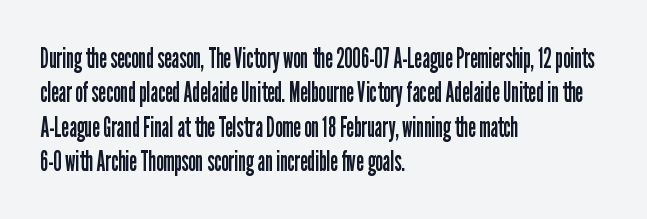
{"serif": "no", "italic": "no", "bold": "no", "weight": "regular", "width": "condensed", "stroke_contrast": "low", "x_height": "medium", "monospaced": "no", "underline": "no", "align": "left", "line_spacing_ratio": 1.23, "letter_spacing": "normal", "letter_spacing_em": 0.0, "glyph_px": 28}
